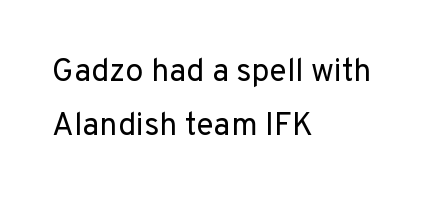
Q: Is the text bold? A: No.
Q: Is the text italic (slanted)? A: No, it is upright.
Q: Is the typeface a serif or a sans-serif typeface? A: Sans-serif.
Q: Is the text underlined? A: No.
Q: How is the paragraph aligned? A: Left-aligned.
Q: Is the spacing between letters normal or unusually wide? A: Normal.
Q: Is the spacing between lines tight, normal or loose? A: Normal.
Q: Width (condensed, normal, or wide)? A: Normal.
Q: Stroke contrast? A: Low.
Q: x-height? A: Medium.
Q: Monospaced? A: No.
